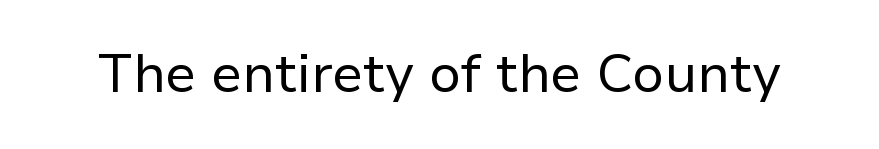
I'd call this a sans setting — the letters go barefoot. You could not count columns in this text — the font is proportionally spaced. No italicization has been applied; the sample stays upright. Is the stroke heavy? The answer is a plain regular-or-lighter.
